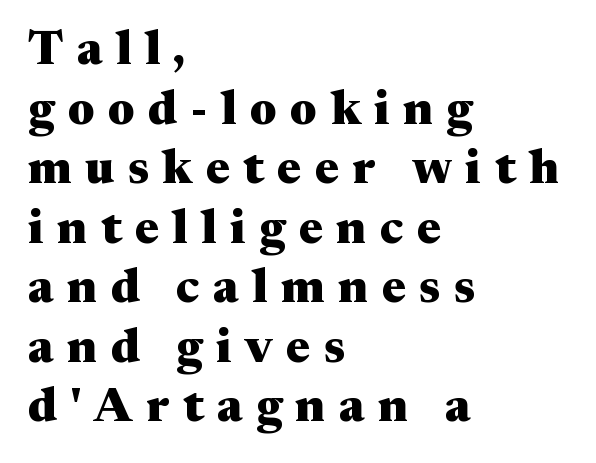
The image shows 48 px heavy, wide serif type, upright; set left-aligned, line spacing 1.24x, unusually wide letter spacing (+0.28 em), not underlined; medium stroke contrast and a medium x-height.
